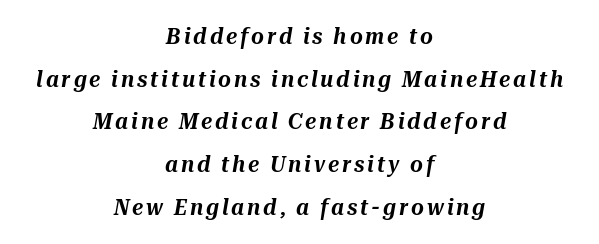
Just letters on the line, the space beneath them empty. Rendered with sloped, italic letterforms. Airy leading. Casual observation: everything's sitting right in the middle.
